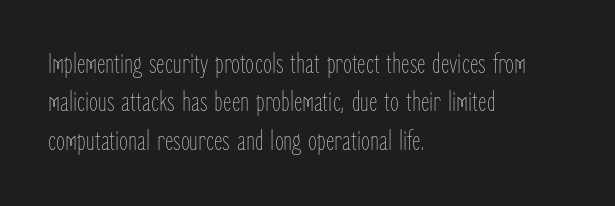
{"italic": "no", "bold": "no", "weight": "thin", "width": "condensed", "stroke_contrast": "low", "x_height": "medium", "monospaced": "no", "underline": "no", "align": "left", "line_spacing": "normal", "line_spacing_ratio": 1.32, "letter_spacing": "normal", "letter_spacing_em": 0.0, "glyph_px": 29}
